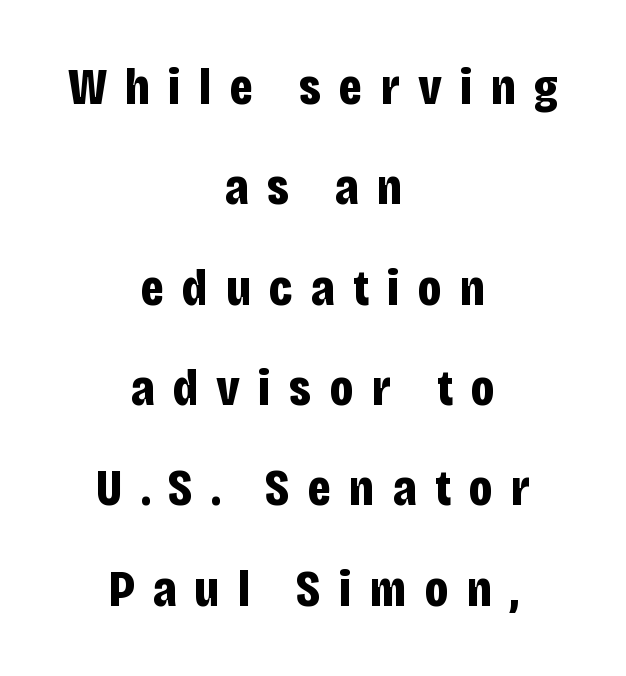
The image shows 52 px bold, condensed sans-serif type, upright; set centered, loose line spacing (1.93x), unusually wide letter spacing (+0.35 em), not underlined; low stroke contrast and a large x-height.
